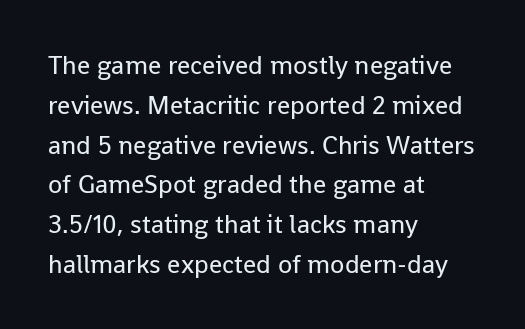
Q: Is the text bold? A: No.
Q: Is the text italic (slanted)? A: No, it is upright.
Q: Is the text underlined? A: No.
Q: How is the paragraph aligned? A: Left-aligned.
Q: Is the spacing between letters normal or unusually wide? A: Normal.
Q: Is the spacing between lines tight, normal or loose? A: Normal.
